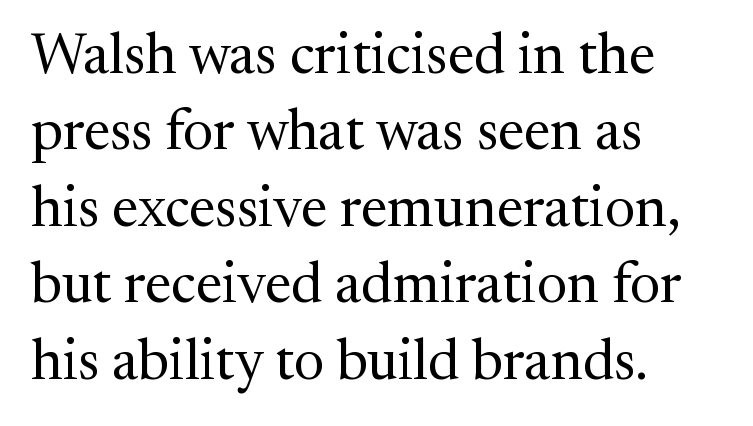
A classic flush-left, rag-right setting is used for this passage. Compared with typical paragraphs, the rows here are spaced about the same. The rendering keeps characters at their native spacing. Heft: none added — not bold. The designer went with a serif here, giving each stem small feet.
